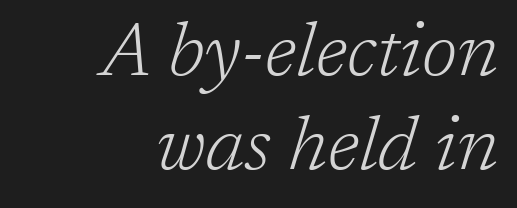
Is the type slanted? Yes — the strokes lean at a clear angle. The baseline area is clear. All the whitespace from short lines collects on the left. These lines sit exactly where default settings would place them. These lines are rendered in a variable-pitch font. Summary of weight: not heavy and not bold.
